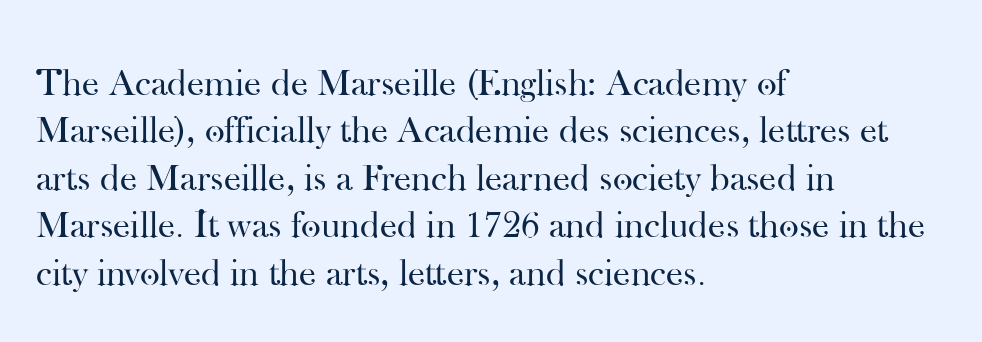
{"serif": "yes", "italic": "no", "bold": "no", "weight": "regular", "width": "normal", "stroke_contrast": "high", "x_height": "small", "monospaced": "no", "underline": "no", "align": "left", "line_spacing": "normal", "line_spacing_ratio": 1.25, "letter_spacing": "normal", "letter_spacing_em": 0.0, "glyph_px": 38}
